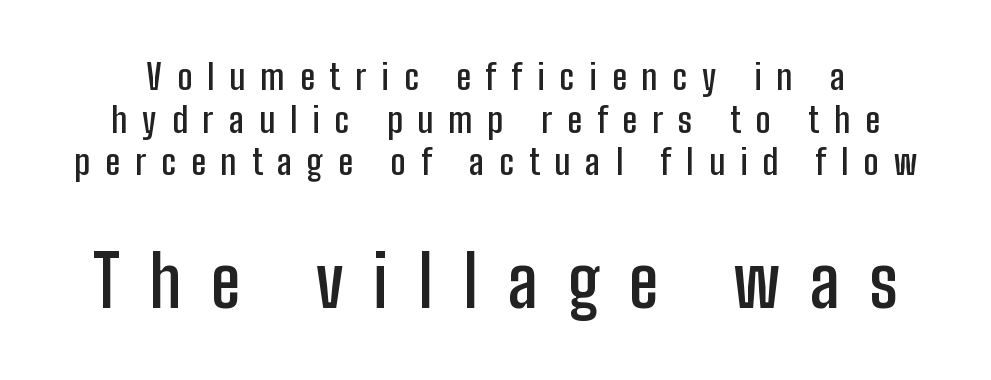
The image shows 70 px semibold, condensed sans-serif type, upright; set line spacing 1.22x, unusually wide letter spacing (+0.43 em), not underlined; the second (bottom) block is 2.0x larger; low stroke contrast and a medium x-height.
